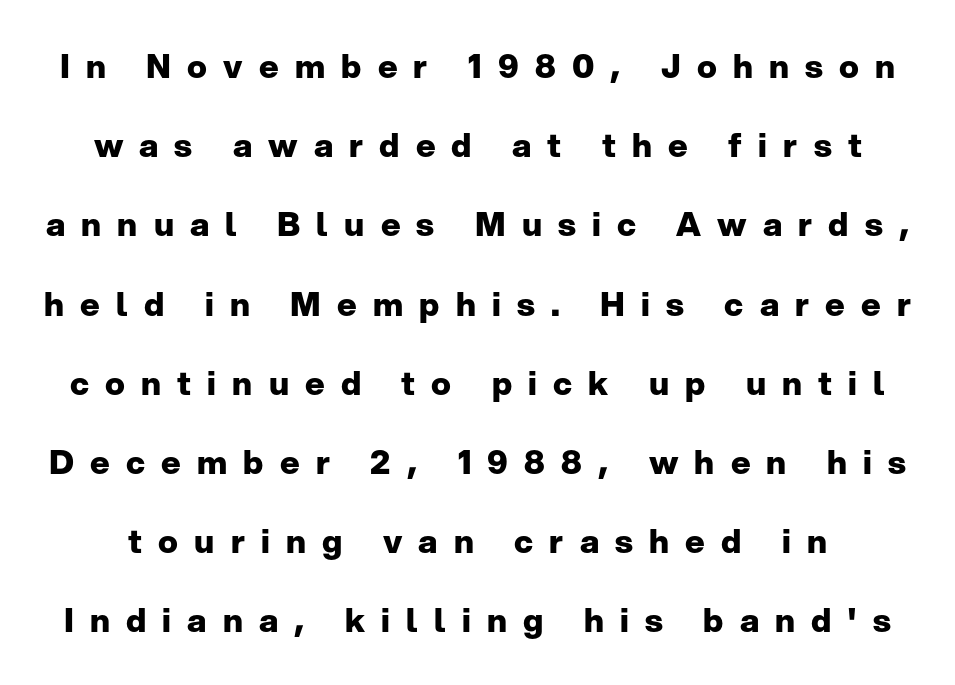
The image shows 33 px heavy sans-serif type, upright; set loose line spacing (2.4x), unusually wide letter spacing (+0.49 em), not underlined; low stroke contrast and a medium x-height.
